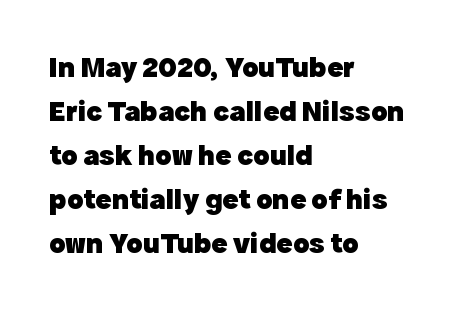
The image shows 30 px heavy sans-serif type, upright; set left-aligned, normal line spacing (1.47x), normal letter spacing, not underlined; a medium x-height.
